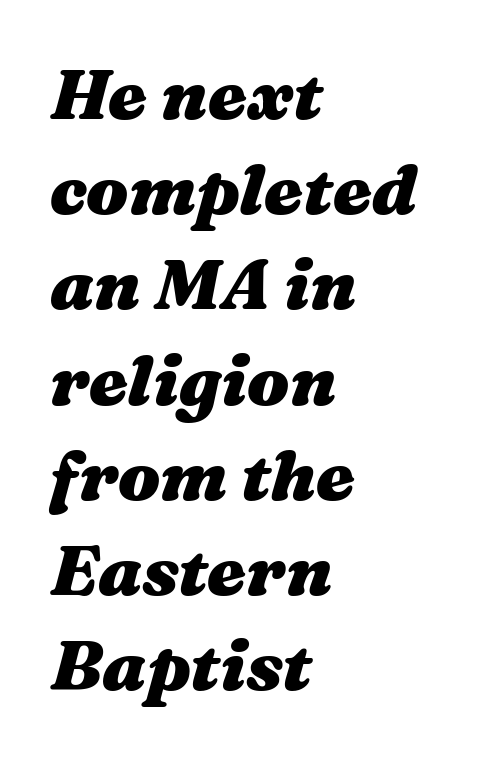
The image shows 70 px heavy, wide type, italic (leaning right); set left-aligned, normal line spacing (1.36x), normal letter spacing, not underlined; medium stroke contrast and a medium x-height.
